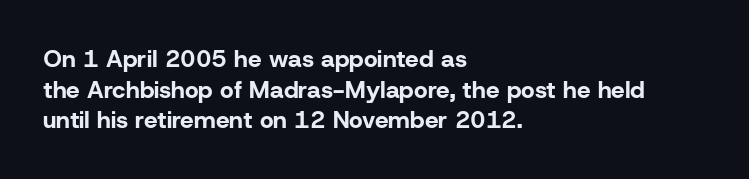
Q: Is the text bold? A: Yes.
Q: Is the text italic (slanted)? A: No, it is upright.
Q: Is the text underlined? A: No.
Q: How is the paragraph aligned? A: Left-aligned.
Q: Is the spacing between letters normal or unusually wide? A: Normal.
Q: Is the spacing between lines tight, normal or loose? A: Normal.
